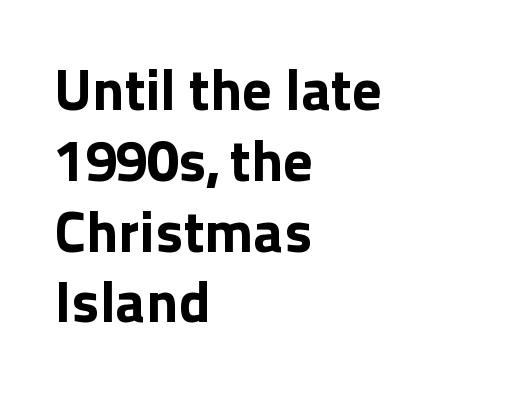
{"serif": "no", "italic": "no", "bold": "yes", "weight": "bold", "width": "normal", "x_height": "medium", "monospaced": "no", "underline": "no", "align": "left", "line_spacing_ratio": 1.22, "letter_spacing": "normal", "letter_spacing_em": 0.0, "glyph_px": 58}
